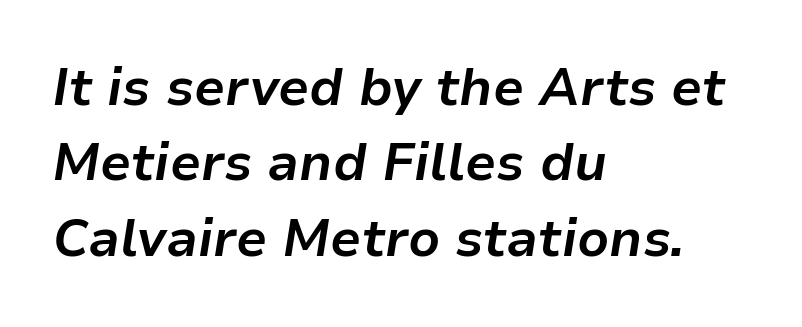
Q: Is the text bold? A: Yes.
Q: Is the text italic (slanted)? A: Yes, it leans right by about 9 degrees.
Q: Is the text underlined? A: No.
Q: How is the paragraph aligned? A: Left-aligned.
Q: Is the spacing between letters normal or unusually wide? A: Normal.
Q: Is the spacing between lines tight, normal or loose? A: Normal.
Q: Width (condensed, normal, or wide)? A: Normal.
Q: Stroke contrast? A: Low.
Q: x-height? A: Medium.
Q: Monospaced? A: No.
